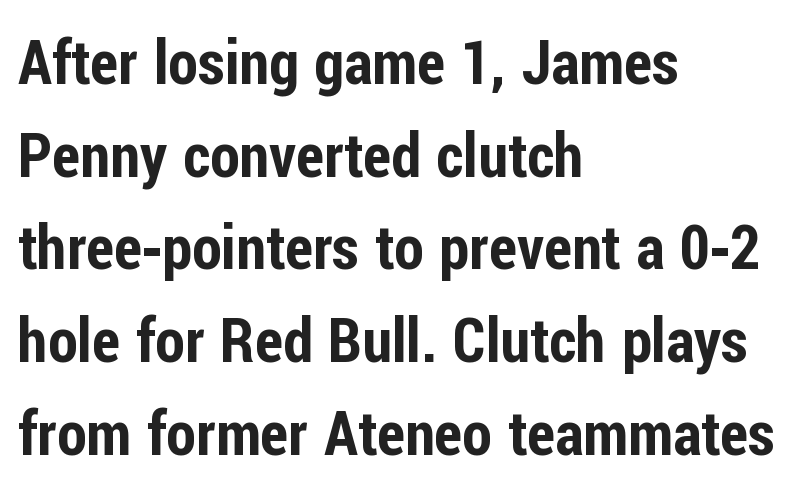
The image shows 61 px condensed sans-serif type, upright; set left-aligned, normal line spacing (1.52x), normal letter spacing, not underlined; low stroke contrast and a medium x-height.
